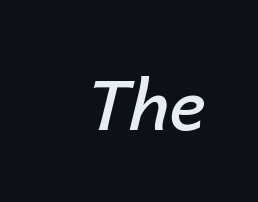
Q: Is the text bold? A: Semi-bold.
Q: Is the text italic (slanted)? A: Yes, it leans right by about 14 degrees.
Q: Is the text underlined? A: No.
Q: Is the spacing between letters normal or unusually wide? A: Normal.
Q: Width (condensed, normal, or wide)? A: Normal.
Q: Stroke contrast? A: Low.
Q: x-height? A: Medium.
Q: Monospaced? A: No.
